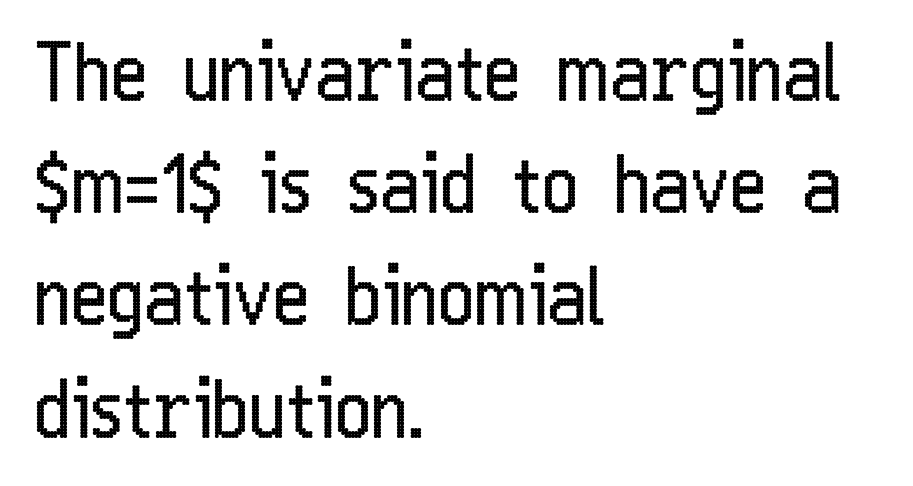
{"serif": "no", "italic": "no", "bold": "no", "weight": "regular", "width": "condensed", "stroke_contrast": "low", "x_height": "medium", "monospaced": "no", "underline": "no", "align": "left", "line_spacing": "normal", "line_spacing_ratio": 1.42, "letter_spacing": "normal", "letter_spacing_em": 0.0, "glyph_px": 79}
